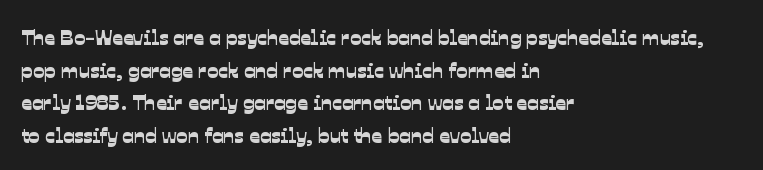
How are the letters spaced? Ordinarily, with no added tracking. The typesetter chose a ragged-right arrangement here. Rule under the text: the space is simply empty. Each new line begins a customary step beneath the previous one.
